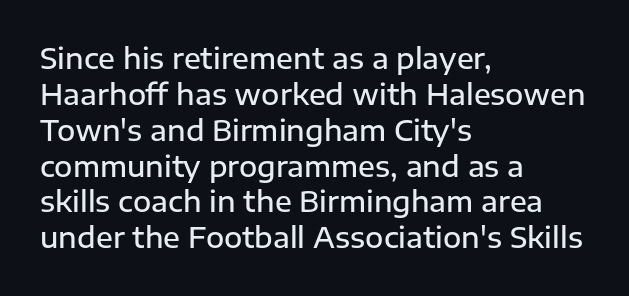
Q: Is the text bold? A: Semi-bold.
Q: Is the text italic (slanted)? A: No, it is upright.
Q: Is the typeface a serif or a sans-serif typeface? A: Sans-serif.
Q: Is the text underlined? A: No.
Q: How is the paragraph aligned? A: Left-aligned.
Q: Is the spacing between letters normal or unusually wide? A: Normal.
Q: Is the spacing between lines tight, normal or loose? A: Normal.
Q: Width (condensed, normal, or wide)? A: Normal.
Q: Stroke contrast? A: Low.
Q: x-height? A: Medium.
Q: Monospaced? A: No.
